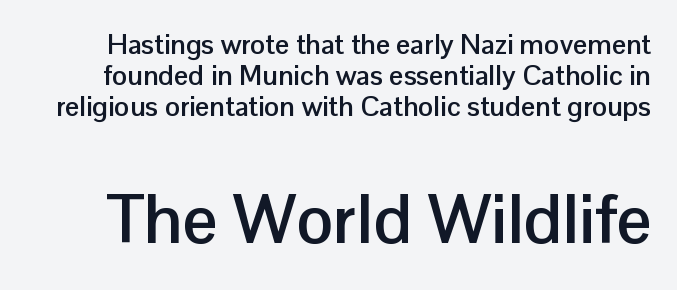
The vertical gap from one line to the next is small. Do the characters align in a grid? No, the font is proportional. Descenders hang freely into open space. The face used here has the dense, thick strokes of a bold. No italicization has been applied; the sample stays upright. Reading top to bottom, the characters get bigger at the block break.
